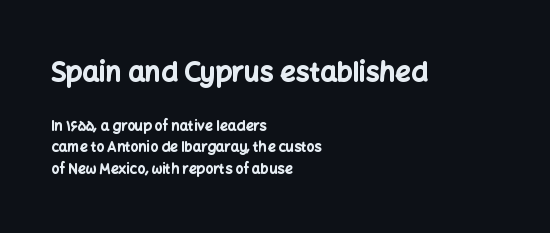
Bold? Absolutely — the strokes are thick and heavy. Observe the ordinary spacing: letters are neighbours, not strangers. Top chunk: large. Bottom chunk: small. The letters stand straight up with perfectly vertical stems. The baseline area is clear. Layout note: lines flush left.
